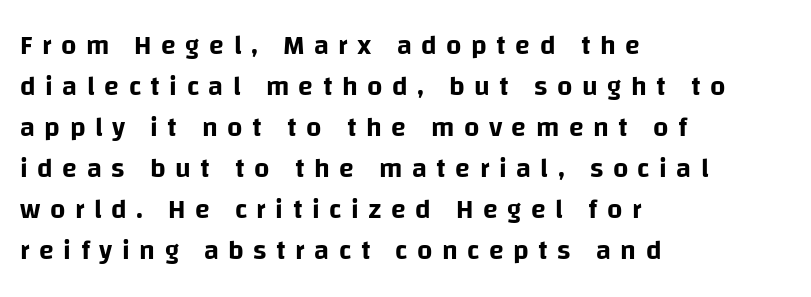
Unmarked baselines from the first word to the last. Leading matches the norm, producing a regular column. Posture: upright roman. Alignment: flush left. The passage shown has open, widely tracked lettering throughout.
